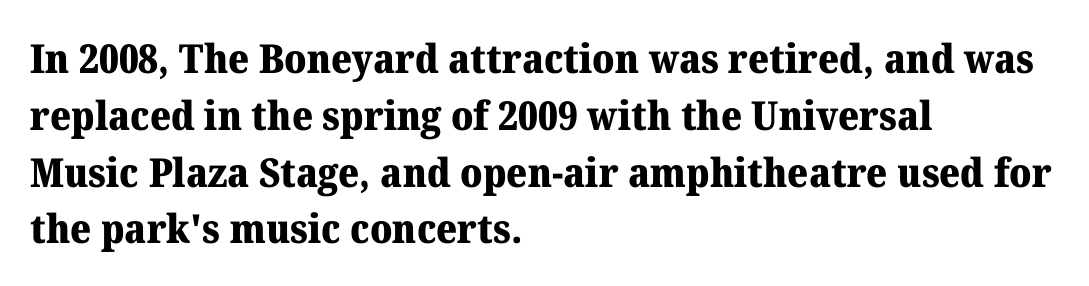
{"serif": "yes", "italic": "no", "bold": "yes", "weight": "heavy", "width": "normal", "stroke_contrast": "medium", "x_height": "medium", "monospaced": "no", "underline": "no", "align": "left", "line_spacing": "normal", "line_spacing_ratio": 1.42, "letter_spacing": "normal", "letter_spacing_em": 0.0, "glyph_px": 40}
